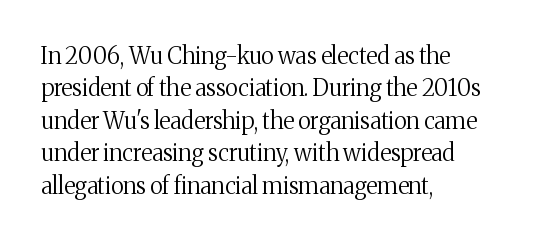
Q: Is the text bold? A: No.
Q: Is the text italic (slanted)? A: No, it is upright.
Q: Is the text underlined? A: No.
Q: How is the paragraph aligned? A: Left-aligned.
Q: Is the spacing between letters normal or unusually wide? A: Normal.
Q: Is the spacing between lines tight, normal or loose? A: Normal.
